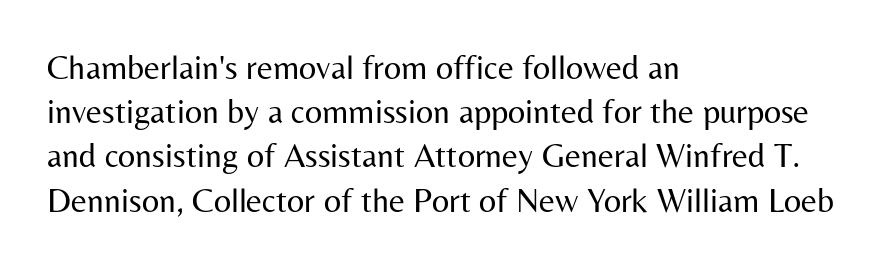
Q: Is the text bold? A: No.
Q: Is the text italic (slanted)? A: No, it is upright.
Q: Is the typeface a serif or a sans-serif typeface? A: Sans-serif.
Q: Is the text underlined? A: No.
Q: How is the paragraph aligned? A: Left-aligned.
Q: Is the spacing between letters normal or unusually wide? A: Normal.
Q: Is the spacing between lines tight, normal or loose? A: Normal.
Q: Width (condensed, normal, or wide)? A: Normal.
Q: Stroke contrast? A: Medium.
Q: x-height? A: Medium.
Q: Monospaced? A: No.
